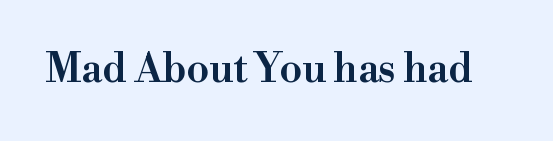
Q: Is the text bold? A: Semi-bold.
Q: Is the text italic (slanted)? A: No, it is upright.
Q: Is the typeface a serif or a sans-serif typeface? A: Serif.
Q: Is the text underlined? A: No.
Q: Is the spacing between letters normal or unusually wide? A: Normal.
Q: Width (condensed, normal, or wide)? A: Normal.
Q: Stroke contrast? A: High.
Q: x-height? A: Small.
Q: Monospaced? A: No.
